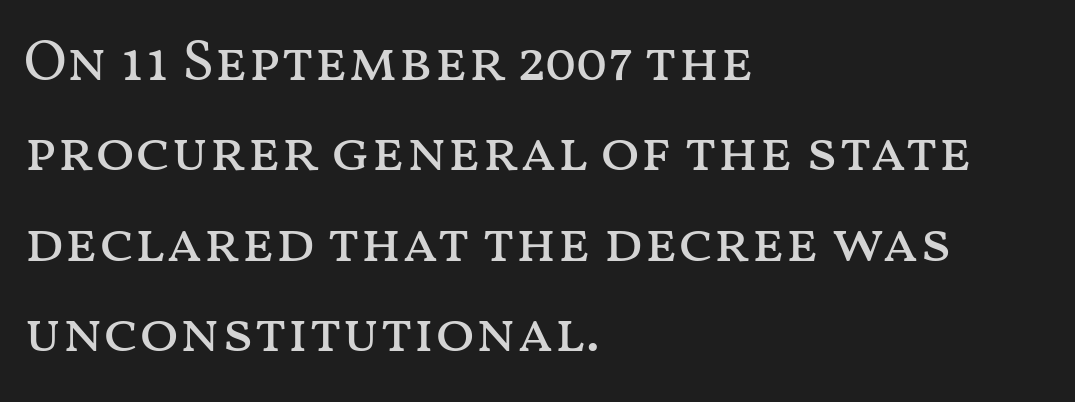
The image shows 58 px regular-weight, wide type, upright; set left-aligned, normal line spacing (1.56x), normal letter spacing, not underlined; medium stroke contrast and a medium x-height.
